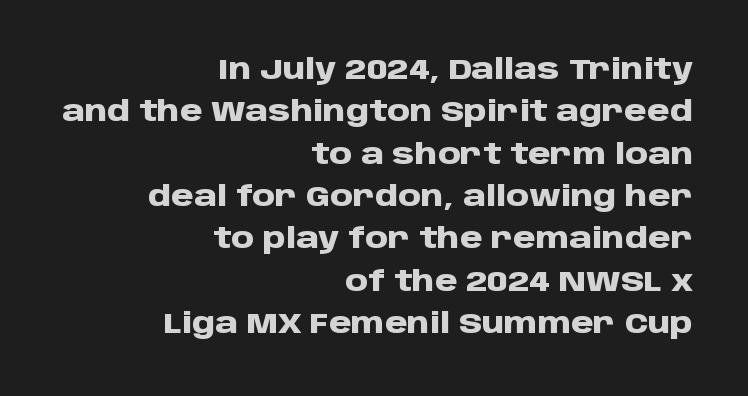
Q: Is the text bold? A: Yes.
Q: Is the text italic (slanted)? A: No, it is upright.
Q: Is the typeface a serif or a sans-serif typeface? A: Sans-serif.
Q: Is the text underlined? A: No.
Q: How is the paragraph aligned? A: Right-aligned.
Q: Is the spacing between letters normal or unusually wide? A: Normal.
Q: Is the spacing between lines tight, normal or loose? A: Normal.
Q: Width (condensed, normal, or wide)? A: Normal.
Q: Stroke contrast? A: Low.
Q: x-height? A: Large.
Q: Monospaced? A: No.
